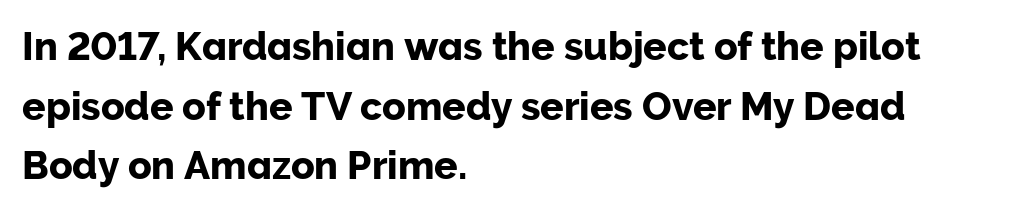
{"serif": "no", "italic": "no", "width": "normal", "stroke_contrast": "low", "x_height": "medium", "monospaced": "no", "underline": "no", "align": "left", "line_spacing": "normal", "line_spacing_ratio": 1.53, "letter_spacing": "normal", "letter_spacing_em": 0.0, "glyph_px": 39}
